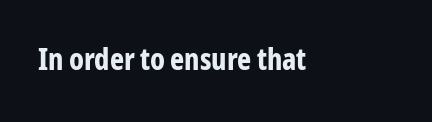
{"serif": "no", "italic": "no", "bold": "yes", "weight": "bold", "width": "condensed", "stroke_contrast": "low", "x_height": "medium", "monospaced": "no", "underline": "no", "letter_spacing": "normal", "letter_spacing_em": 0.0, "glyph_px": 30}
